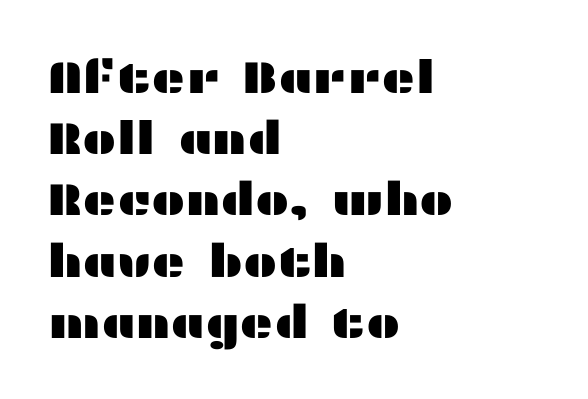
Compared with a centered layout, this one pins lines to the left instead. How are the letters spaced? Ordinarily, with no added tracking. This sample uses a sans-serif face. Designer's note — italics off, roman on.
